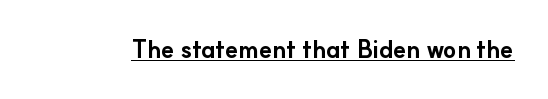
{"italic": "no", "bold": "yes", "underline": "yes", "letter_spacing": "normal", "letter_spacing_em": 0.0, "glyph_px": 24}
